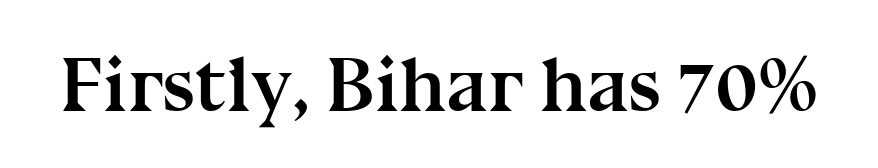
Q: Is the text bold? A: Yes.
Q: Is the text italic (slanted)? A: No, it is upright.
Q: Is the typeface a serif or a sans-serif typeface? A: Serif.
Q: Is the text underlined? A: No.
Q: Is the spacing between letters normal or unusually wide? A: Normal.
Q: Width (condensed, normal, or wide)? A: Normal.
Q: Stroke contrast? A: Medium.
Q: x-height? A: Medium.
Q: Monospaced? A: No.
